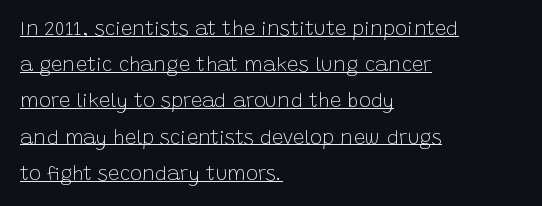
The image shows 20 px text type, upright; set left-aligned, line spacing 1.81x, normal letter spacing, underlined.
